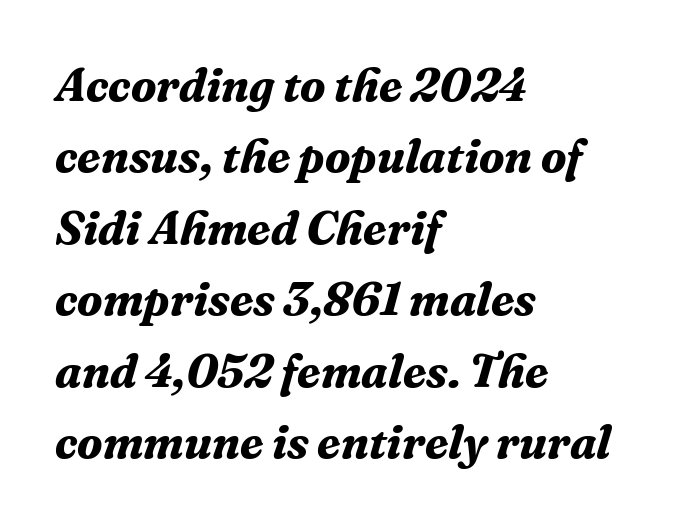
The face used here is rendered with its standard letterfit. The baseline area is clear. These lines are rendered in a variable-pitch font. The rows are spaced the way most documents space them.
